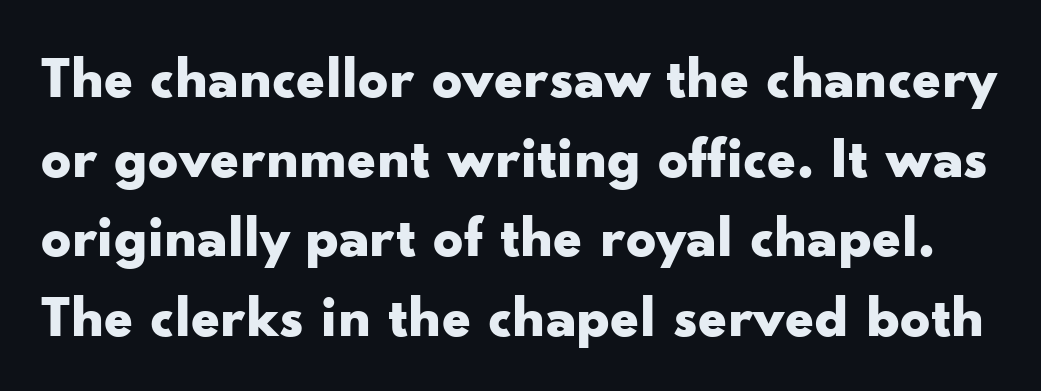
Only glyphs here, with clear space below each row. Every character sits straight up, as roman type does. The letters advance in unequal steps, a hallmark of proportional type. You can tell from the bare stems that sans-serif type was used. Chunky letters — that's bold for sure. These lines sit exactly where default settings would place them.
